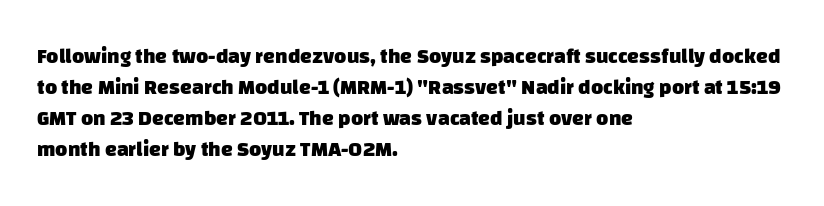
The image shows 21 px bold type; set left-aligned, normal line spacing (1.47x), normal letter spacing, not underlined.
